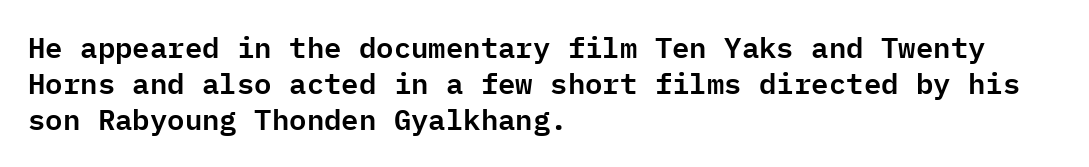
Q: Is the text italic (slanted)? A: No, it is upright.
Q: Is the typeface a serif or a sans-serif typeface? A: Sans-serif.
Q: Is the text underlined? A: No.
Q: How is the paragraph aligned? A: Left-aligned.
Q: Is the spacing between letters normal or unusually wide? A: Normal.
Q: Is the spacing between lines tight, normal or loose? A: Normal.
Q: Width (condensed, normal, or wide)? A: Normal.
Q: Stroke contrast? A: Low.
Q: x-height? A: Medium.
Q: Monospaced? A: Yes.
